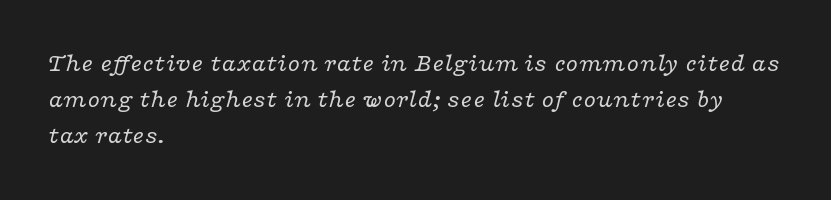
Q: Is the text bold? A: No.
Q: Is the text italic (slanted)? A: Yes, it leans right by about 16 degrees.
Q: Is the text underlined? A: No.
Q: How is the paragraph aligned? A: Left-aligned.
Q: Is the spacing between letters normal or unusually wide? A: Normal.
Q: Is the spacing between lines tight, normal or loose? A: Normal.
